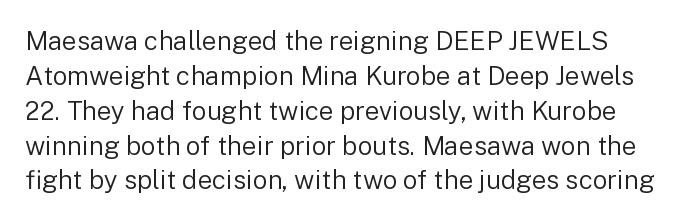
{"italic": "no", "bold": "no", "underline": "no", "line_spacing": "normal", "line_spacing_ratio": 1.34, "letter_spacing": "normal", "letter_spacing_em": 0.0, "glyph_px": 26}
